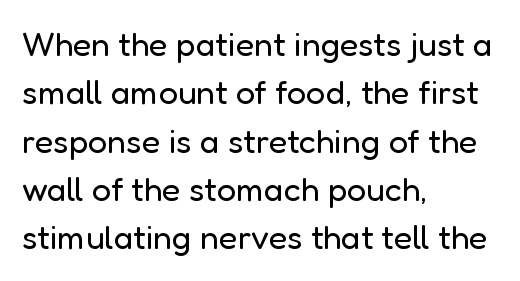
Nobody drew a line under any word here. The passage shown is typed in a proportional face where columns would drift. Examine the stroke ends and you'll find no serifs. In CSS terms this would be text-align: left.
